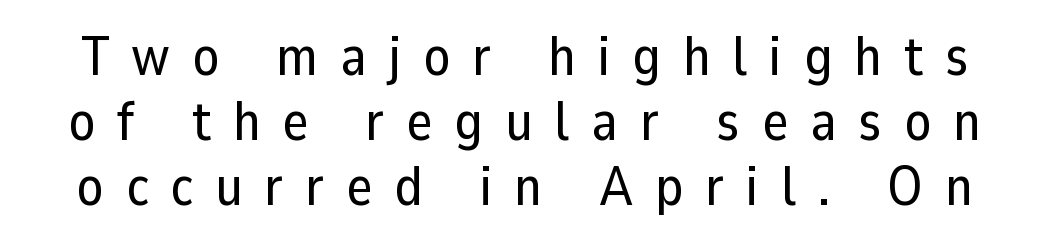
Just letters on the line, the space beneath them empty. Typographically, this falls in the sans-serif category. Do the characters align in a grid? No, the font is proportional. No italicization has been applied; the sample stays upright. Words appear elongated and porous because spacing is wide.
